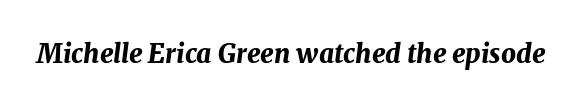
{"italic": "yes", "lean": "right", "slant_degrees": 7, "bold": "yes", "underline": "no", "letter_spacing": "normal", "letter_spacing_em": 0.0, "glyph_px": 26}
